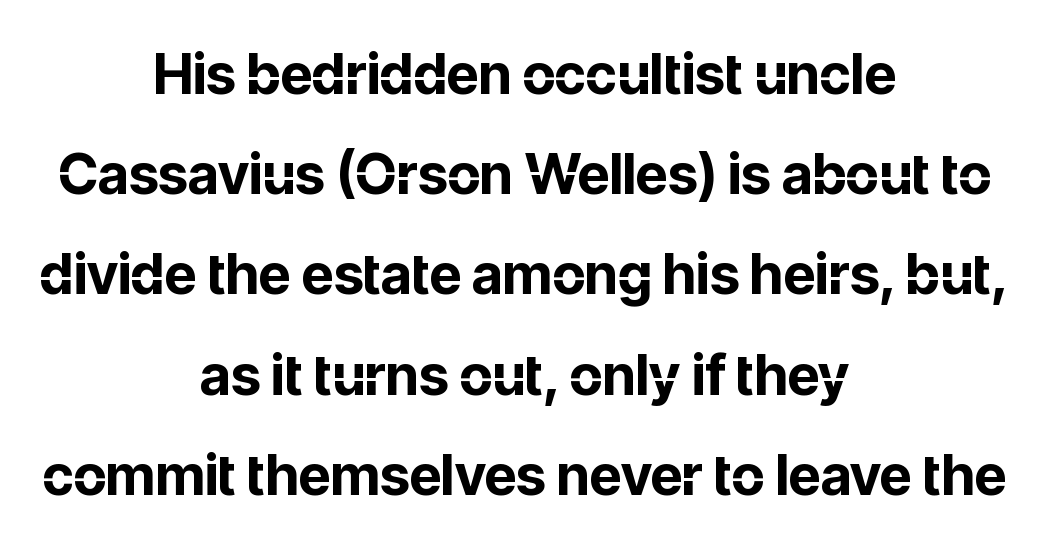
{"serif": "no", "italic": "no", "bold": "yes", "weight": "bold", "width": "normal", "stroke_contrast": "low", "x_height": "medium", "monospaced": "no", "underline": "no", "align": "center", "line_spacing_ratio": 1.79, "letter_spacing": "normal", "letter_spacing_em": 0.0, "glyph_px": 56}
